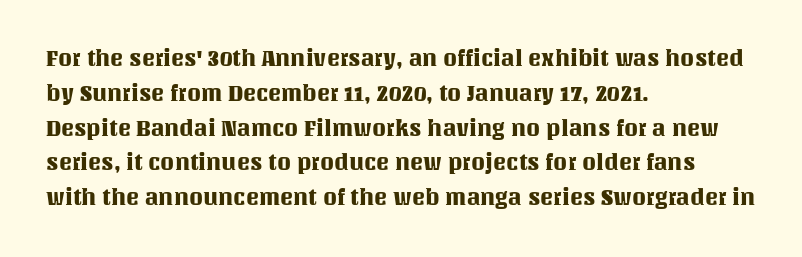
{"italic": "no", "underline": "no", "align": "left", "line_spacing": "normal", "line_spacing_ratio": 1.58, "letter_spacing": "normal", "letter_spacing_em": 0.0, "glyph_px": 22}
